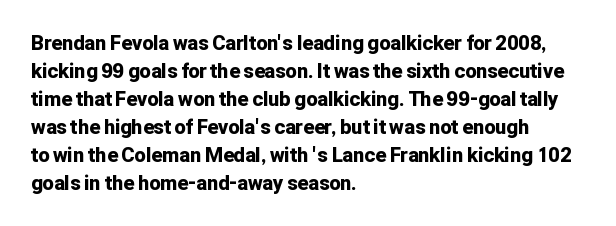
Q: Is the text bold? A: Yes.
Q: Is the text italic (slanted)? A: No, it is upright.
Q: Is the text underlined? A: No.
Q: How is the paragraph aligned? A: Left-aligned.
Q: Is the spacing between letters normal or unusually wide? A: Normal.
Q: Is the spacing between lines tight, normal or loose? A: Normal.
